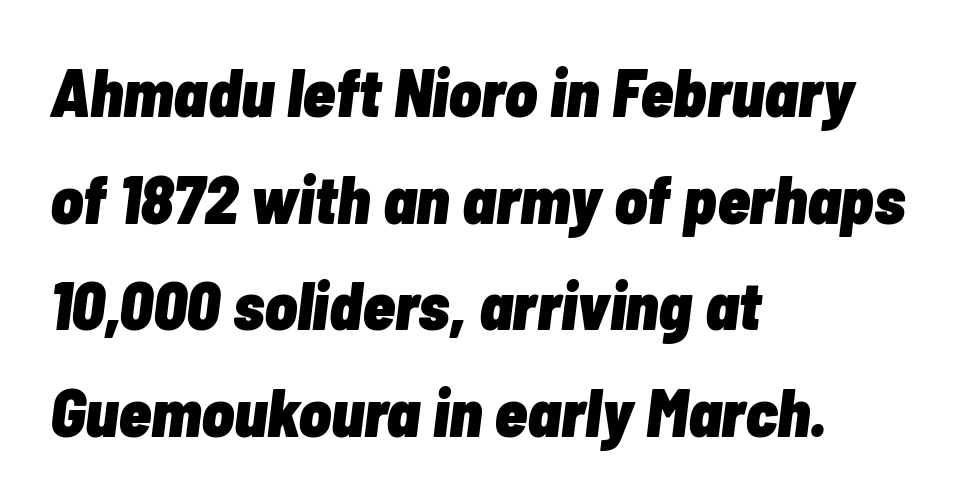
The image shows 67 px heavy, condensed type, italic (leaning right); set left-aligned, normal line spacing (1.59x), normal letter spacing, not underlined; low stroke contrast and a medium x-height.
